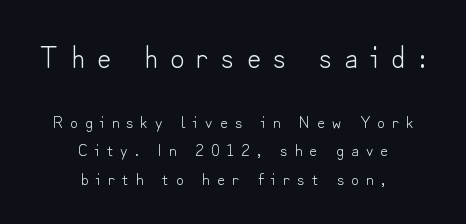
The image shows 30 px light sans-serif type, upright; set centered, normal line spacing (1.69x), unusually wide letter spacing (+0.42 em), not underlined; the first (top) block is 1.76x larger; low stroke contrast and a small x-height.
